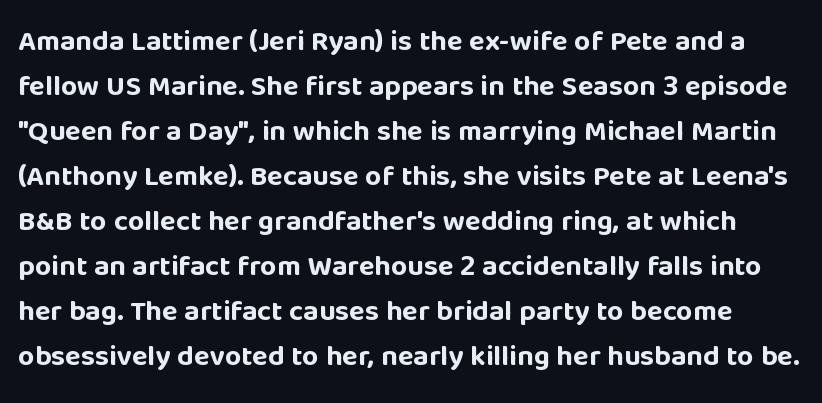
The image shows 29 px bold sans-serif type, upright; set normal line spacing (1.55x), normal letter spacing, not underlined; low stroke contrast and a large x-height.
